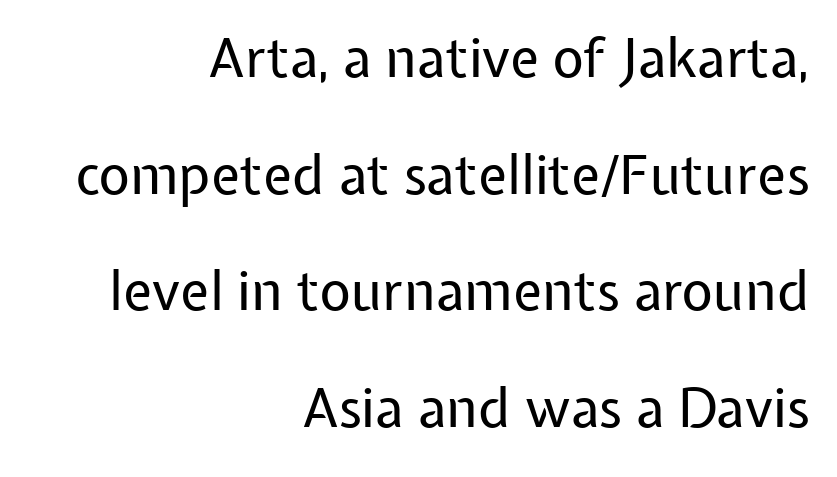
{"serif": "no", "italic": "no", "bold": "no", "weight": "regular", "width": "normal", "stroke_contrast": "low", "x_height": "medium", "monospaced": "no", "underline": "no", "align": "right", "line_spacing": "loose", "line_spacing_ratio": 2.16, "letter_spacing": "normal", "letter_spacing_em": 0.0, "glyph_px": 54}
